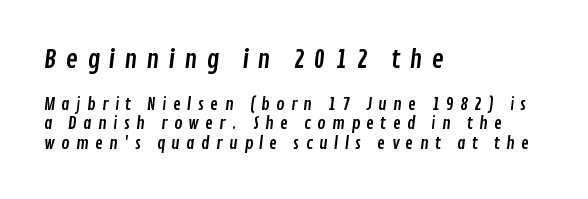
{"underline": "no", "align": "left", "line_spacing": "tight", "line_spacing_ratio": 1.15, "letter_spacing": "wide", "letter_spacing_em": 0.36, "larger_block": "first", "size_ratio": 1.47, "glyph_px": 25}
